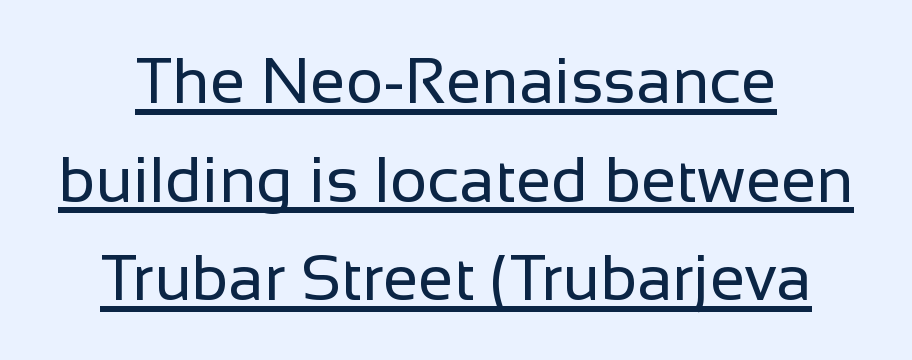
{"serif": "no", "italic": "no", "bold": "no", "weight": "regular", "width": "normal", "stroke_contrast": "low", "x_height": "medium", "monospaced": "no", "underline": "yes", "line_spacing": "normal", "line_spacing_ratio": 1.54, "letter_spacing": "normal", "letter_spacing_em": 0.0, "glyph_px": 64}
